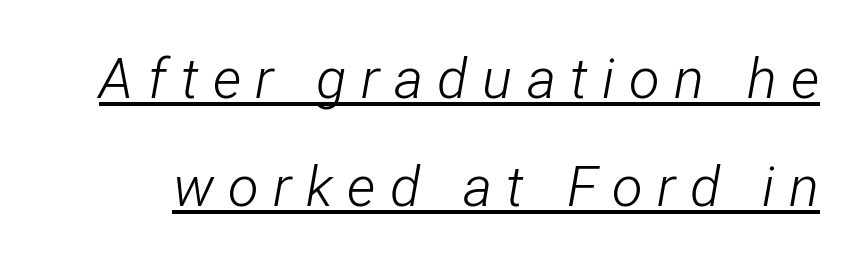
{"italic": "yes", "lean": "right", "slant_degrees": 12, "bold": "no", "weight": "light", "width": "condensed", "stroke_contrast": "low", "x_height": "medium", "monospaced": "no", "underline": "yes", "line_spacing": "loose", "line_spacing_ratio": 1.92, "letter_spacing": "wide", "letter_spacing_em": 0.26, "glyph_px": 56}
